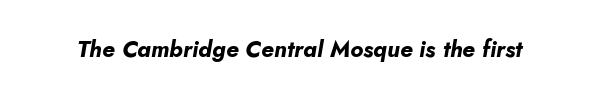
This rendering features lettering with no underline. Compared with ordinary roman type, these characters are visibly tilted. The tracking reads as untouched default to a designer's eye. Thick stems and heavy bowls — unmistakably bold.
